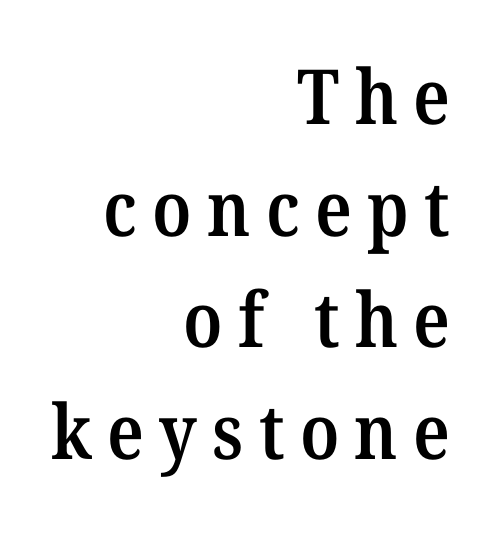
{"serif": "yes", "bold": "semi", "weight": "semibold", "width": "normal", "stroke_contrast": "medium", "x_height": "medium", "monospaced": "no", "underline": "no", "align": "right", "line_spacing": "normal", "line_spacing_ratio": 1.47, "letter_spacing": "wide", "letter_spacing_em": 0.2, "glyph_px": 76}
